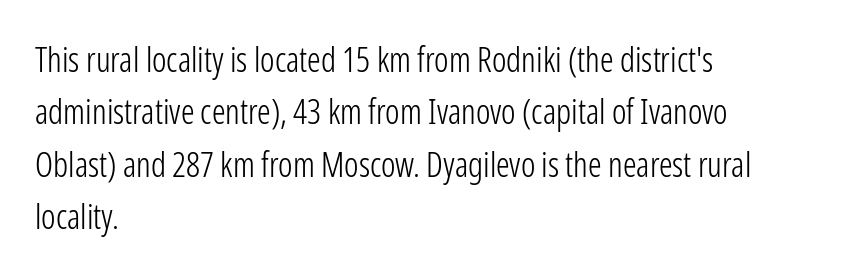
Q: Is the text bold? A: No.
Q: Is the text italic (slanted)? A: No, it is upright.
Q: Is the typeface a serif or a sans-serif typeface? A: Sans-serif.
Q: Is the text underlined? A: No.
Q: How is the paragraph aligned? A: Left-aligned.
Q: Is the spacing between letters normal or unusually wide? A: Normal.
Q: Is the spacing between lines tight, normal or loose? A: Normal.
Q: Width (condensed, normal, or wide)? A: Condensed.
Q: Stroke contrast? A: Low.
Q: x-height? A: Medium.
Q: Monospaced? A: No.
